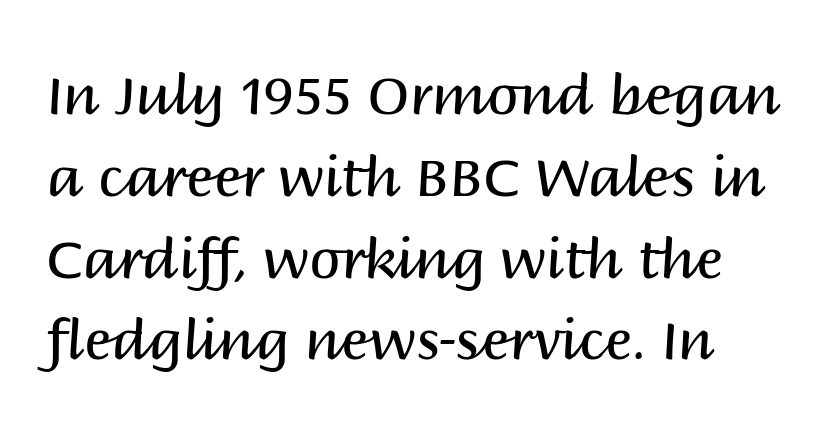
The image shows 56 px regular-weight sans-serif type; set normal line spacing (1.46x), normal letter spacing, not underlined; medium stroke contrast and a large x-height.
